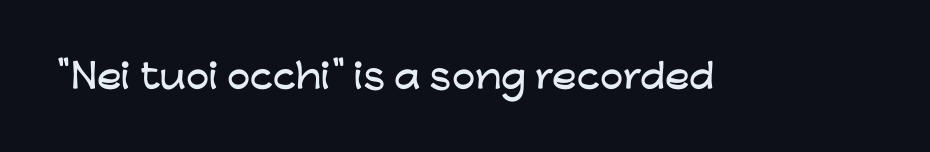
{"serif": "no", "italic": "no", "width": "wide", "stroke_contrast": "low", "x_height": "medium", "monospaced": "no", "underline": "no", "letter_spacing": "normal", "letter_spacing_em": 0.0, "glyph_px": 33}
